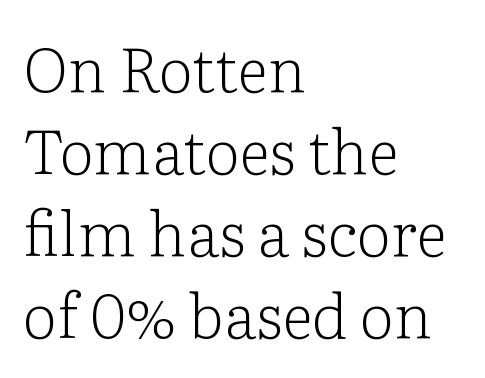
{"serif": "yes", "italic": "no", "bold": "no", "weight": "light", "width": "normal", "stroke_contrast": "low", "x_height": "medium", "monospaced": "no", "underline": "no", "align": "left", "line_spacing": "normal", "line_spacing_ratio": 1.32, "letter_spacing": "normal", "letter_spacing_em": 0.0, "glyph_px": 62}
